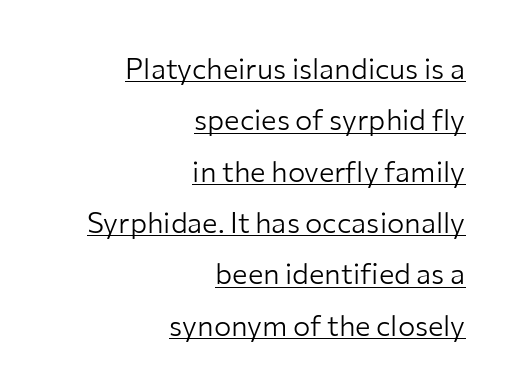
{"serif": "no", "italic": "no", "bold": "no", "weight": "light", "width": "normal", "stroke_contrast": "low", "x_height": "medium", "monospaced": "no", "underline": "yes", "align": "right", "line_spacing_ratio": 1.77, "letter_spacing": "normal", "letter_spacing_em": 0.0, "glyph_px": 29}
